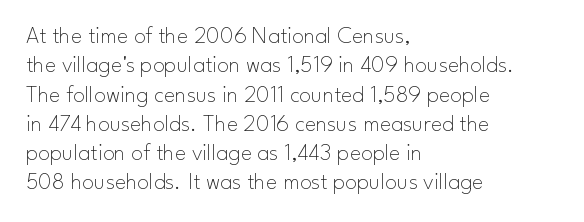
Q: Is the text bold? A: No.
Q: Is the text italic (slanted)? A: No, it is upright.
Q: Is the text underlined? A: No.
Q: How is the paragraph aligned? A: Left-aligned.
Q: Is the spacing between letters normal or unusually wide? A: Normal.
